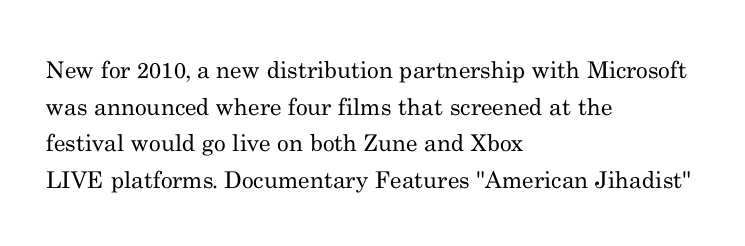
Notice how descenders clear the ascenders below comfortably — that's standard leading. Heft: none added — not bold. Posture: upright roman. The tracking reads as untouched default to a designer's eye. If you drew a ruler down the left edge, every line would touch it.
